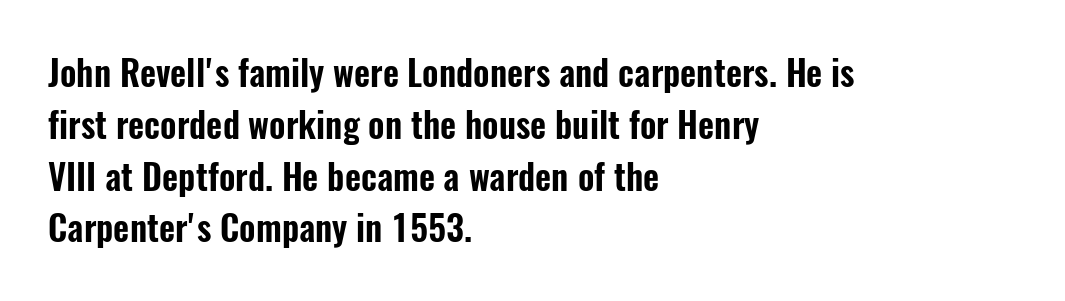
The image shows 35 px condensed sans-serif type, upright; set left-aligned, normal line spacing (1.48x), normal letter spacing, not underlined; low stroke contrast and a medium x-height.
